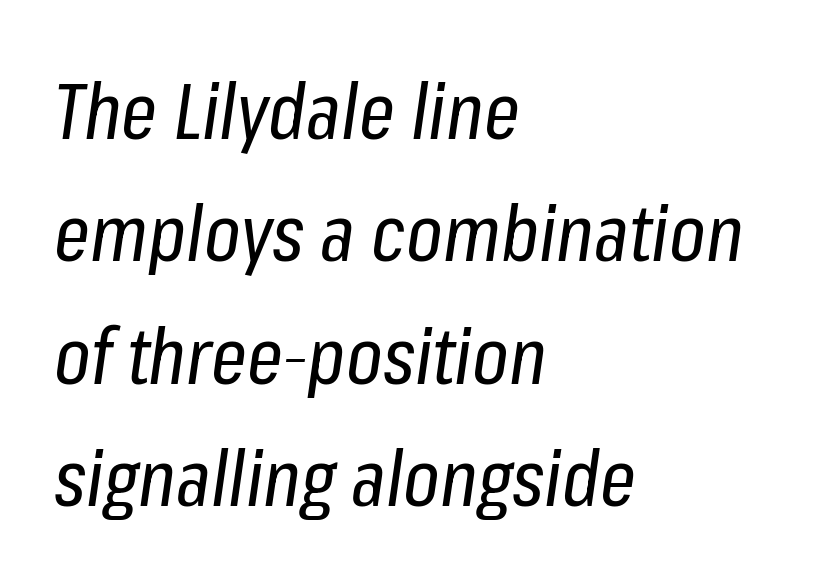
The image shows 79 px regular-weight, condensed type, italic (leaning right); set left-aligned, normal line spacing (1.55x), normal letter spacing, not underlined; low stroke contrast and a medium x-height.
